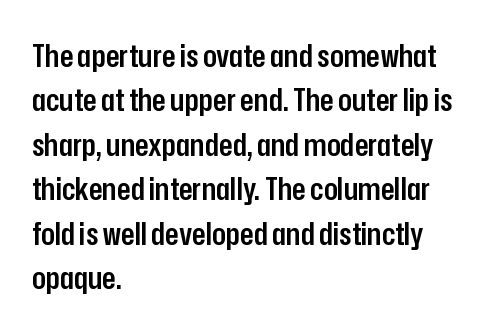
{"serif": "no", "italic": "no", "bold": "semi", "weight": "semibold", "width": "condensed", "stroke_contrast": "low", "x_height": "medium", "monospaced": "no", "underline": "no", "align": "left", "line_spacing": "normal", "line_spacing_ratio": 1.39, "letter_spacing": "normal", "letter_spacing_em": 0.0, "glyph_px": 32}
